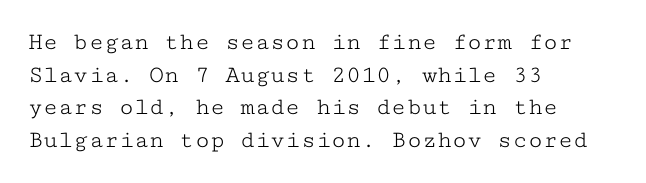
{"italic": "no", "bold": "no", "underline": "no", "align": "left", "line_spacing": "normal", "line_spacing_ratio": 1.31, "letter_spacing": "normal", "letter_spacing_em": 0.0, "glyph_px": 25}
